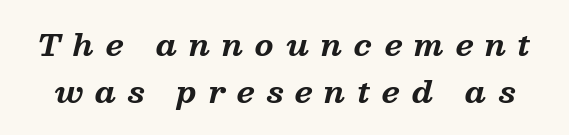
Q: Is the text bold? A: Yes.
Q: Is the text italic (slanted)? A: Yes, it leans right by about 13 degrees.
Q: Is the typeface a serif or a sans-serif typeface? A: Serif.
Q: Is the text underlined? A: No.
Q: Is the spacing between letters normal or unusually wide? A: Unusually wide.
Q: Is the spacing between lines tight, normal or loose? A: Normal.
Q: Width (condensed, normal, or wide)? A: Normal.
Q: Stroke contrast? A: Medium.
Q: x-height? A: Medium.
Q: Monospaced? A: No.
